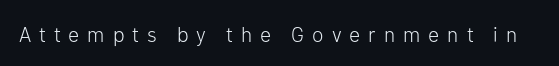
Substantial extra tracking has been applied to these lines. Italic: no, the glyphs are upright roman. Check the space under the baseline: it is left empty. Weight: regular or lighter.
